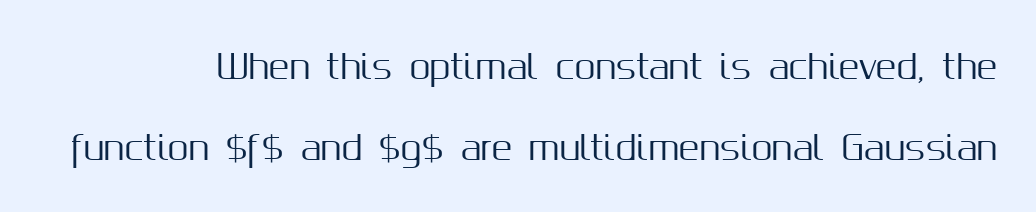
The image shows 34 px sans-serif type, upright; set loose line spacing (2.39x), normal letter spacing, not underlined; medium stroke contrast and a medium x-height.
